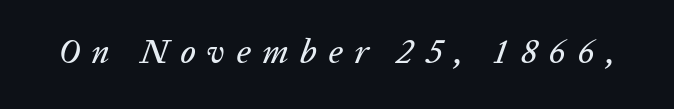
Looks like regular typesetting: each glyph gets only the width it needs. A typesetter would call this heavily tracked-out type. Beneath every word, the page is bare. The glyphs look as if they've been sheared to an angle.
